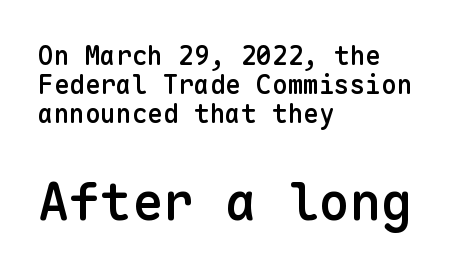
Q: Is the text bold? A: Semi-bold.
Q: Is the text italic (slanted)? A: No, it is upright.
Q: Is the typeface a serif or a sans-serif typeface? A: Sans-serif.
Q: Is the text underlined? A: No.
Q: How is the paragraph aligned? A: Left-aligned.
Q: Is the spacing between letters normal or unusually wide? A: Normal.
Q: Is the spacing between lines tight, normal or loose? A: Tight.
Q: Which block of text is set in a larger size, the first (top) or the second (bottom)? A: The second (bottom) one.
Q: Width (condensed, normal, or wide)? A: Normal.
Q: Stroke contrast? A: Low.
Q: x-height? A: Medium.
Q: Monospaced? A: Yes.
